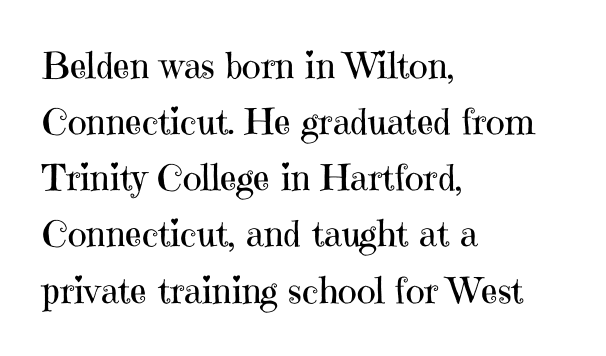
The image shows 36 px regular-weight serif type, upright; set left-aligned, normal line spacing (1.56x), normal letter spacing, not underlined; high stroke contrast and a medium x-height.
